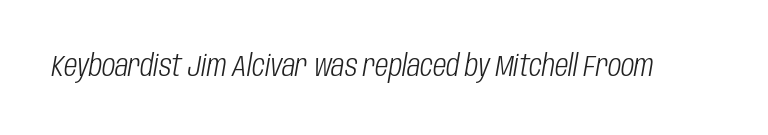
The image shows 29 px light, condensed type, italic (leaning right); set normal letter spacing, not underlined; low stroke contrast and a large x-height.
